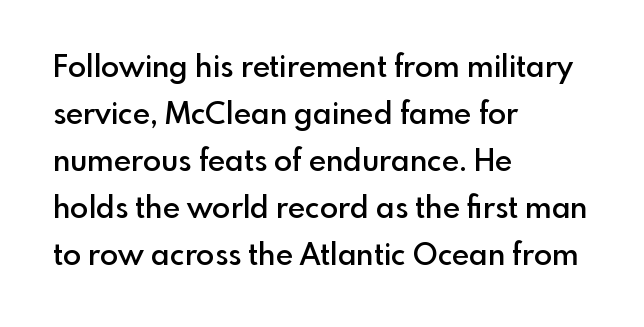
The image shows 30 px semibold sans-serif type, upright; set left-aligned, normal line spacing (1.57x), normal letter spacing, not underlined; a small x-height.
